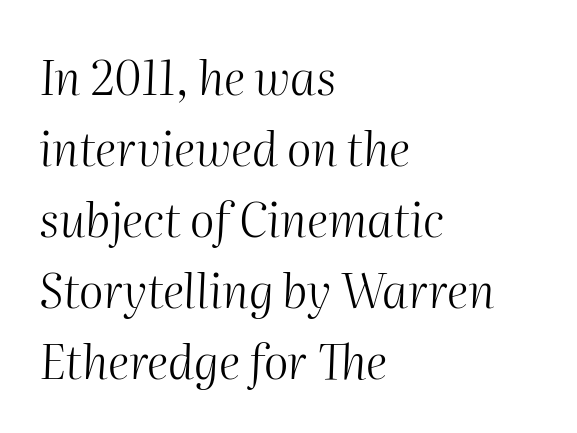
The strip under each line holds only bare page. Heaviness? Minimal to ordinary, like unemphasized prose. Think of a printed novel: that variable character pitch is what you see here. Regarding leading, the lines here are spaced in the standard way.
